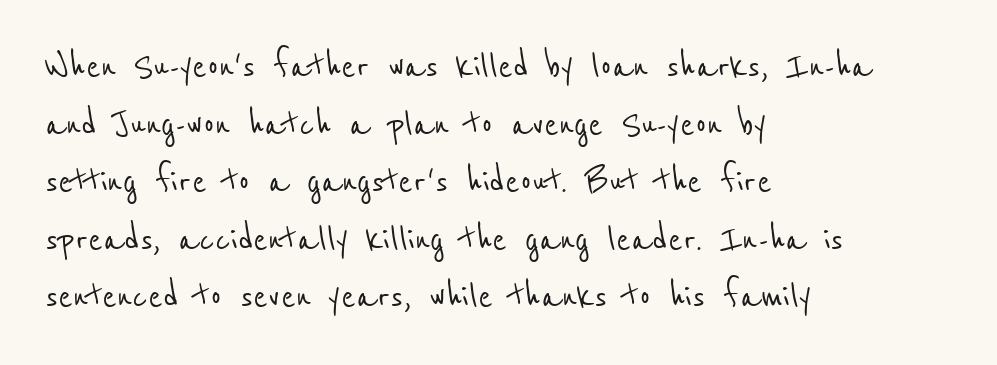
Q: Is the typeface a serif or a sans-serif typeface? A: Sans-serif.
Q: Is the text underlined? A: No.
Q: How is the paragraph aligned? A: Left-aligned.
Q: Is the spacing between letters normal or unusually wide? A: Normal.
Q: Is the spacing between lines tight, normal or loose? A: Normal.
Q: Width (condensed, normal, or wide)? A: Condensed.
Q: Stroke contrast? A: Low.
Q: x-height? A: Medium.
Q: Monospaced? A: No.
